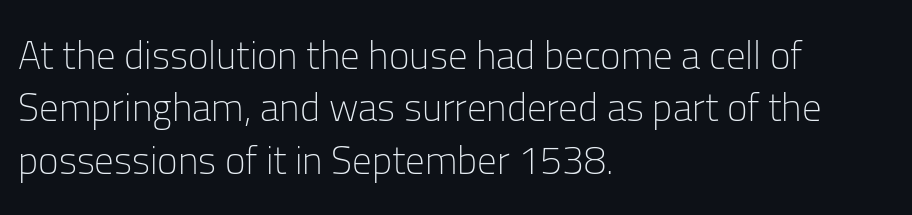
Q: Is the text bold? A: No.
Q: Is the text italic (slanted)? A: No, it is upright.
Q: Is the typeface a serif or a sans-serif typeface? A: Sans-serif.
Q: Is the text underlined? A: No.
Q: How is the paragraph aligned? A: Left-aligned.
Q: Is the spacing between letters normal or unusually wide? A: Normal.
Q: Is the spacing between lines tight, normal or loose? A: Normal.
Q: Width (condensed, normal, or wide)? A: Normal.
Q: Stroke contrast? A: Low.
Q: x-height? A: Medium.
Q: Monospaced? A: No.
